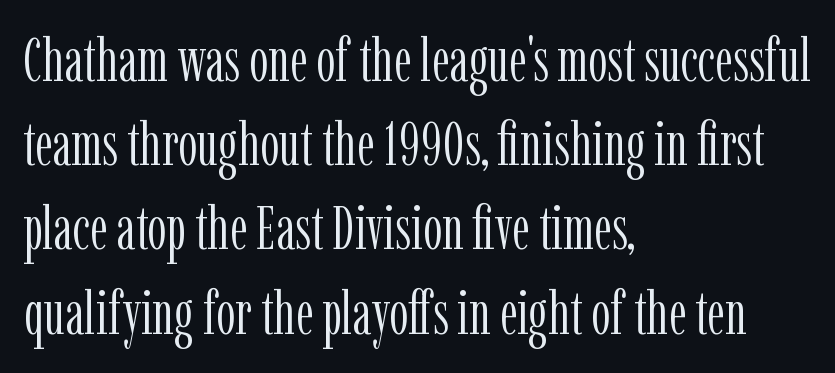
{"serif": "yes", "italic": "no", "bold": "no", "weight": "light", "width": "condensed", "stroke_contrast": "low", "x_height": "medium", "monospaced": "no", "underline": "no", "align": "left", "line_spacing": "normal", "line_spacing_ratio": 1.38, "letter_spacing": "normal", "letter_spacing_em": 0.0, "glyph_px": 61}
